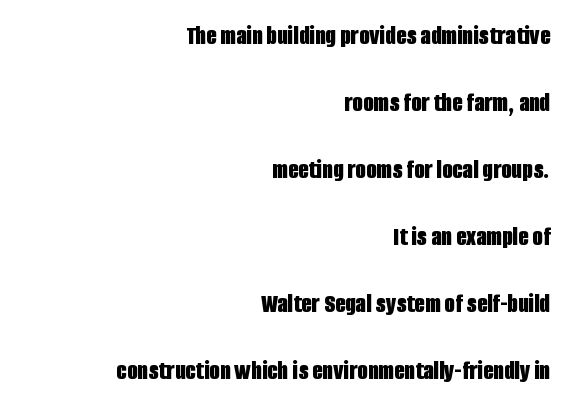
The baseline area is clear. Compared with typical body copy, the letter spacing here is the same. Upright lettering throughout. The typesetting leans heavy: a genuine bold.
